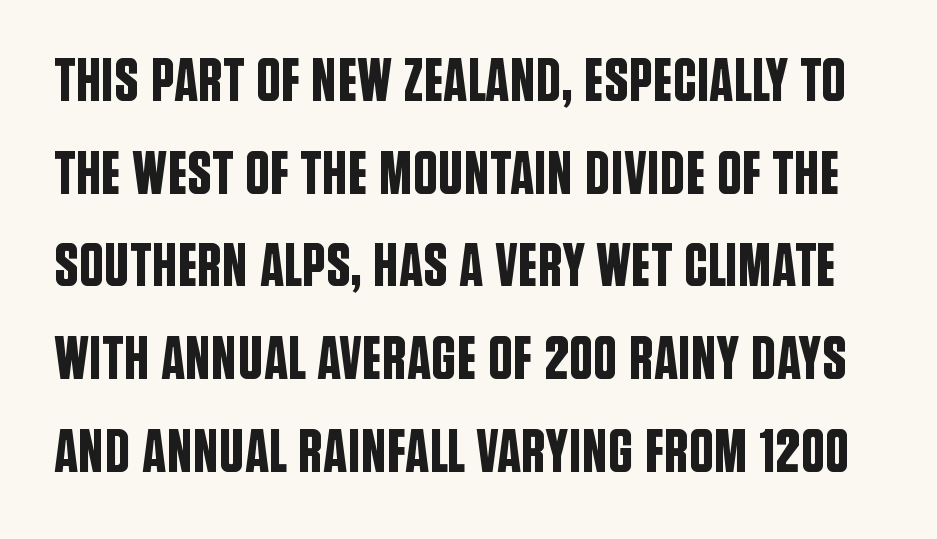
Q: Is the text italic (slanted)? A: No, it is upright.
Q: Is the typeface a serif or a sans-serif typeface? A: Sans-serif.
Q: Is the text underlined? A: No.
Q: Is the spacing between letters normal or unusually wide? A: Normal.
Q: Is the spacing between lines tight, normal or loose? A: Normal.
Q: Width (condensed, normal, or wide)? A: Condensed.
Q: Stroke contrast? A: Low.
Q: x-height? A: Large.
Q: Monospaced? A: No.
